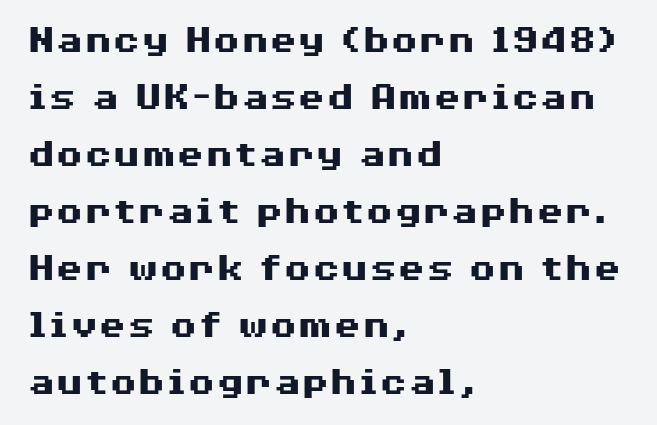
{"serif": "no", "italic": "no", "bold": "yes", "weight": "heavy", "width": "wide", "stroke_contrast": "medium", "x_height": "medium", "monospaced": "no", "underline": "no", "align": "left", "line_spacing": "normal", "line_spacing_ratio": 1.39, "letter_spacing": "normal", "letter_spacing_em": 0.0, "glyph_px": 41}
